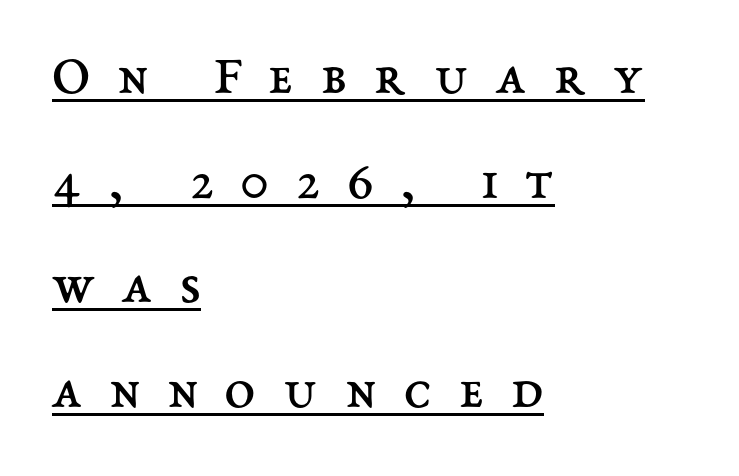
{"italic": "no", "bold": "no", "weight": "regular", "width": "normal", "stroke_contrast": "medium", "x_height": "medium", "monospaced": "no", "underline": "yes", "align": "left", "line_spacing_ratio": 1.87, "letter_spacing": "wide", "letter_spacing_em": 0.49, "glyph_px": 56}
